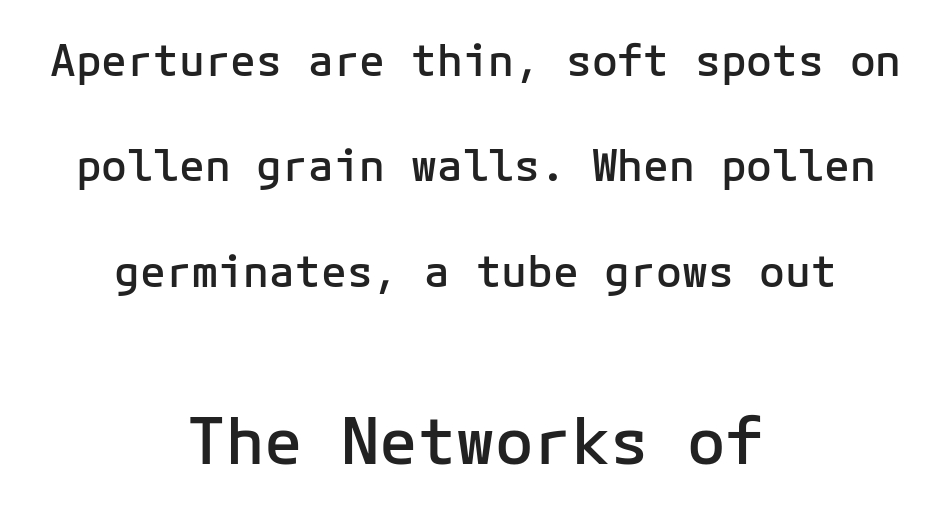
The image shows 64 px semibold sans-serif type, upright, monospaced; set centered, loose line spacing (2.45x), normal letter spacing, not underlined; the second (bottom) block is 1.49x larger; low stroke contrast and a medium x-height.
